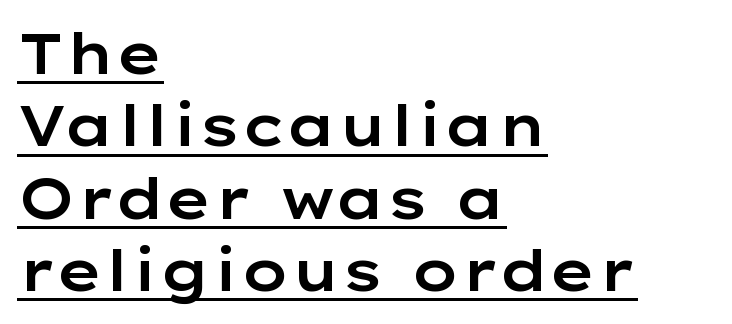
A roman cut, with each character standing at attention. The face used here appears with an underline applied. I'd call this a sans setting — the letters go barefoot. Character widths vary here, with narrow letters taking less room than wide ones. Teacher's note: observe the even left margin — that is flush-left alignment.
